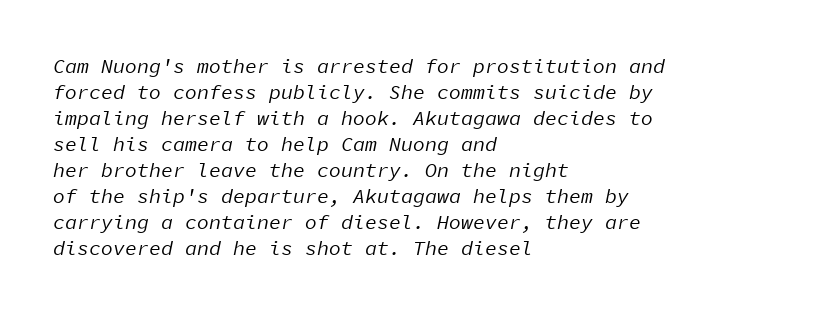
Q: Is the text bold? A: No.
Q: Is the text italic (slanted)? A: Yes, it leans right by about 11 degrees.
Q: Is the text underlined? A: No.
Q: How is the paragraph aligned? A: Left-aligned.
Q: Is the spacing between letters normal or unusually wide? A: Normal.
Q: Is the spacing between lines tight, normal or loose? A: Normal.
